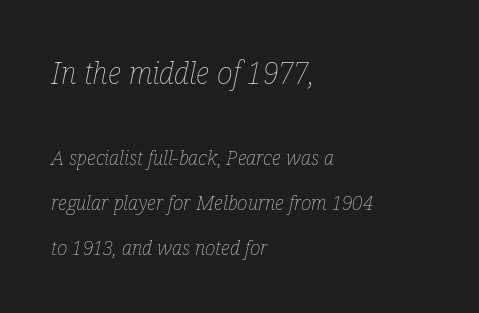
Q: Is the text bold? A: No.
Q: Is the text italic (slanted)? A: Yes, it leans right by about 12 degrees.
Q: Is the text underlined? A: No.
Q: How is the paragraph aligned? A: Left-aligned.
Q: Is the spacing between letters normal or unusually wide? A: Normal.
Q: Is the spacing between lines tight, normal or loose? A: Loose.
Q: Which block of text is set in a larger size, the first (top) or the second (bottom)? A: The first (top) one.
Q: Width (condensed, normal, or wide)? A: Condensed.
Q: Stroke contrast? A: Low.
Q: x-height? A: Medium.
Q: Monospaced? A: No.
